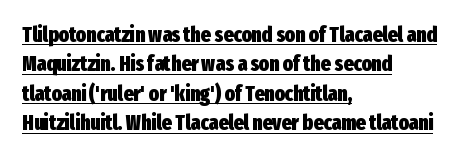
Q: Is the text bold? A: Yes.
Q: Is the text italic (slanted)? A: No, it is upright.
Q: Is the text underlined? A: Yes.
Q: How is the paragraph aligned? A: Left-aligned.
Q: Is the spacing between letters normal or unusually wide? A: Normal.
Q: Is the spacing between lines tight, normal or loose? A: Normal.
